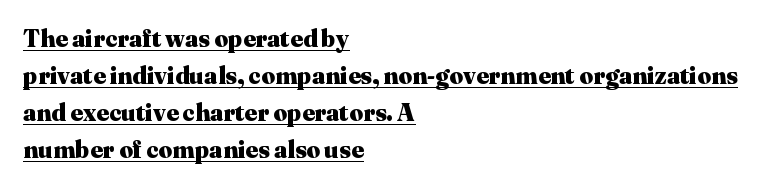
You'd pick this weight for a headline — it's a proper bold. There is no visible air inserted between adjacent glyphs. The face used here appears with an underline applied. This is roman type, the default non-slanted kind. A classic flush-left, rag-right setting is used for this passage. Compared with typical paragraphs, the rows here are spaced about the same.
